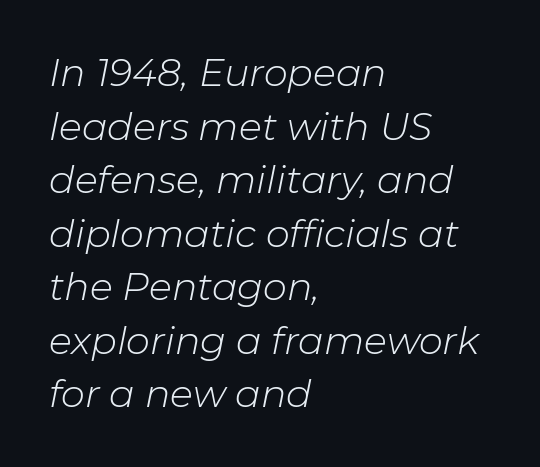
Q: Is the text bold? A: No.
Q: Is the text italic (slanted)? A: Yes, it leans right by about 11 degrees.
Q: Is the text underlined? A: No.
Q: How is the paragraph aligned? A: Left-aligned.
Q: Is the spacing between letters normal or unusually wide? A: Normal.
Q: Is the spacing between lines tight, normal or loose? A: Normal.
Q: Width (condensed, normal, or wide)? A: Normal.
Q: Stroke contrast? A: Low.
Q: x-height? A: Medium.
Q: Monospaced? A: No.
